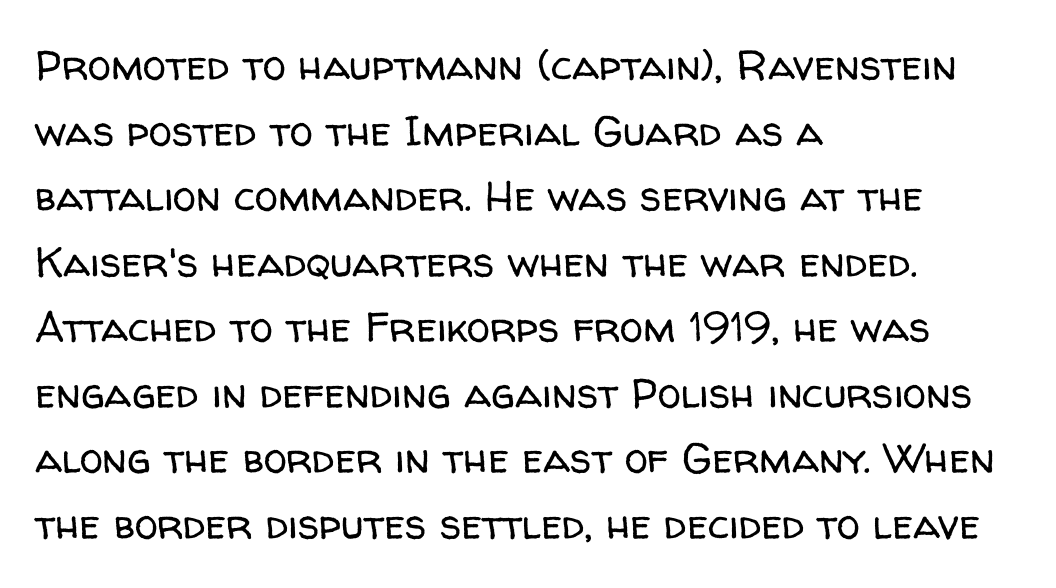
{"serif": "no", "italic": "no", "bold": "no", "weight": "regular", "width": "normal", "stroke_contrast": "low", "x_height": "medium", "monospaced": "no", "underline": "no", "align": "left", "line_spacing": "normal", "line_spacing_ratio": 1.56, "letter_spacing": "normal", "letter_spacing_em": 0.0, "glyph_px": 42}
